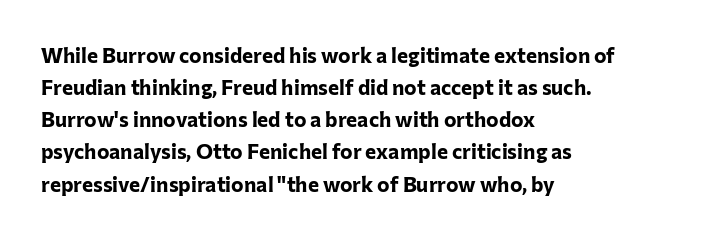
{"italic": "no", "bold": "yes", "underline": "no", "align": "left", "line_spacing": "normal", "line_spacing_ratio": 1.53, "letter_spacing": "normal", "letter_spacing_em": 0.0, "glyph_px": 21}
